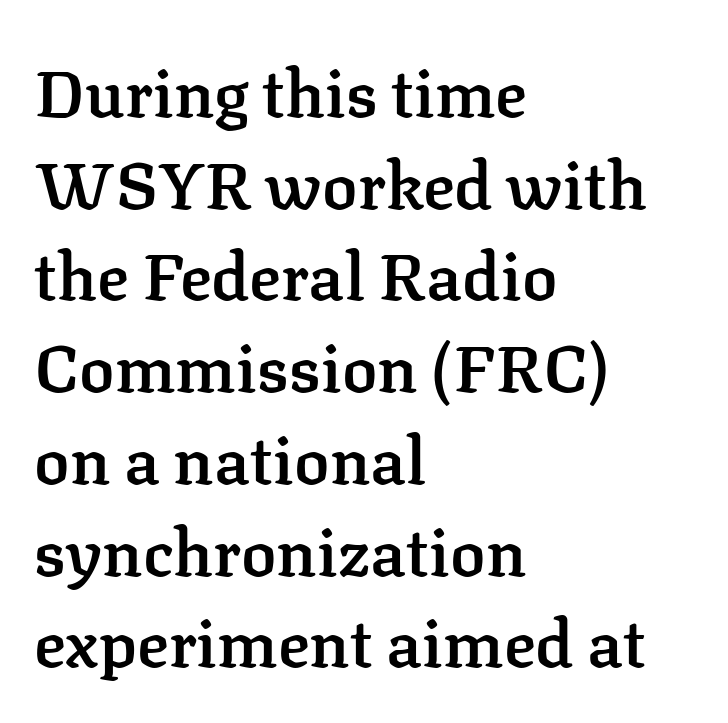
A serif font was chosen for this passage. The line texture is even and compact thanks to regular tracking. The lettering stays uniformly vertical, giving the passage a roman look. Words float on clear page, feet unadorned. As a designer I'd log this as weight 600, semibold. Compared with a centered layout, this one pins lines to the left instead.
